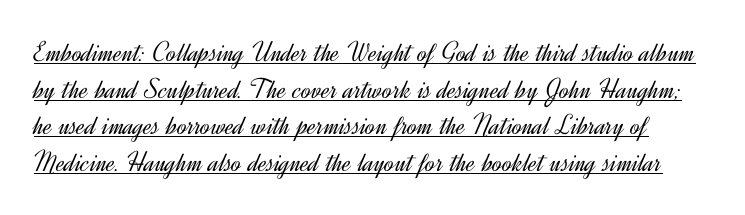
{"serif": "no", "bold": "no", "weight": "light", "width": "normal", "x_height": "small", "monospaced": "no", "underline": "yes", "line_spacing": "normal", "line_spacing_ratio": 1.26, "letter_spacing": "normal", "letter_spacing_em": 0.0, "glyph_px": 29}
